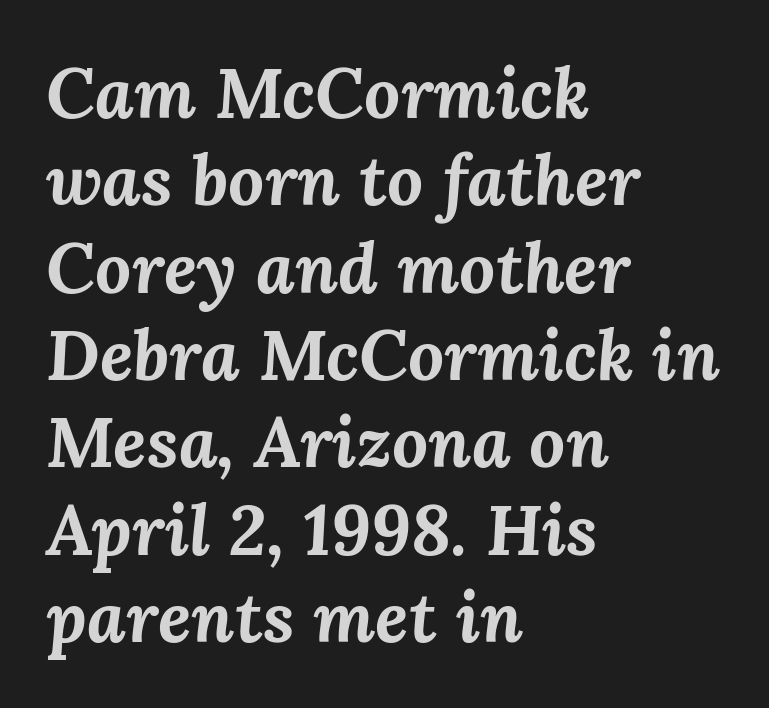
You could not count columns in this text — the font is proportionally spaced. Typesetter's note: full bold, strokes at maximum text heaviness. The letters are slanted; this is an italic face. These lines stack with their left ends in a neat column. A bare baseline throughout the passage.
